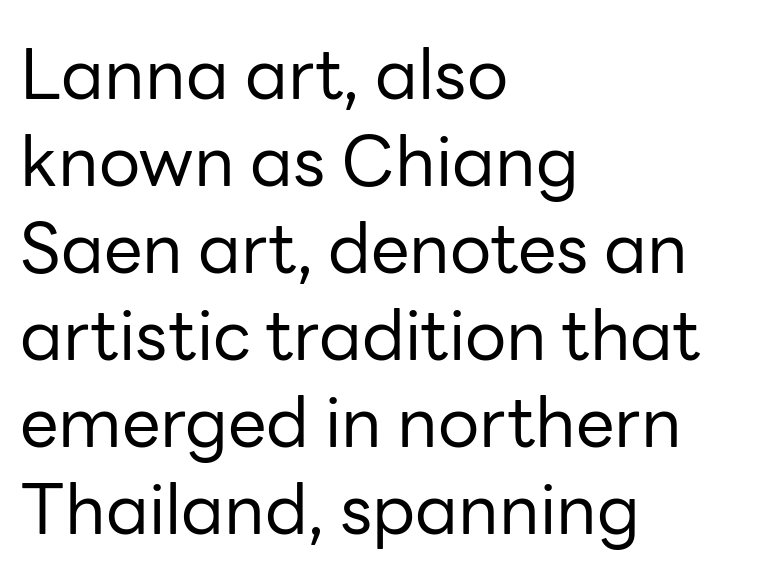
{"serif": "no", "italic": "no", "bold": "no", "weight": "regular", "width": "normal", "stroke_contrast": "low", "x_height": "medium", "monospaced": "no", "underline": "no", "align": "left", "line_spacing": "normal", "line_spacing_ratio": 1.26, "letter_spacing": "normal", "letter_spacing_em": 0.0, "glyph_px": 69}
